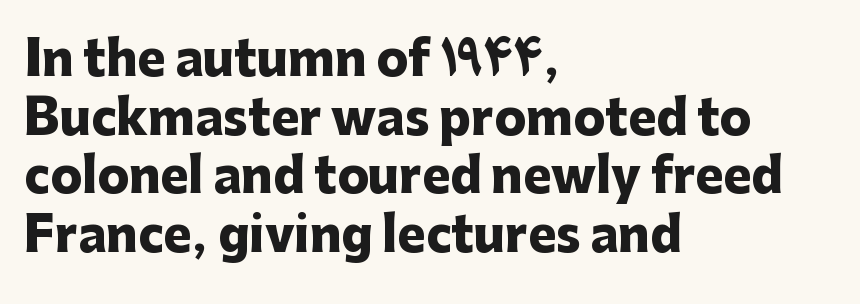
Where is the straight margin? On the left. The passage shown is typeset with a sans-serif family. Baseline-to-baseline distance is the conventional proportion of letter height. Strong, thick strokes mark this as bold type. This sample uses an upright cut, with every glyph sitting square on the baseline.
